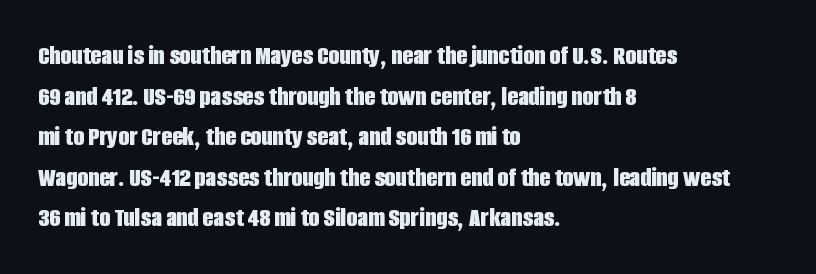
The image shows 28 px bold, condensed sans-serif type, upright; set left-aligned, normal line spacing (1.45x), normal letter spacing, not underlined; low stroke contrast and a large x-height.
